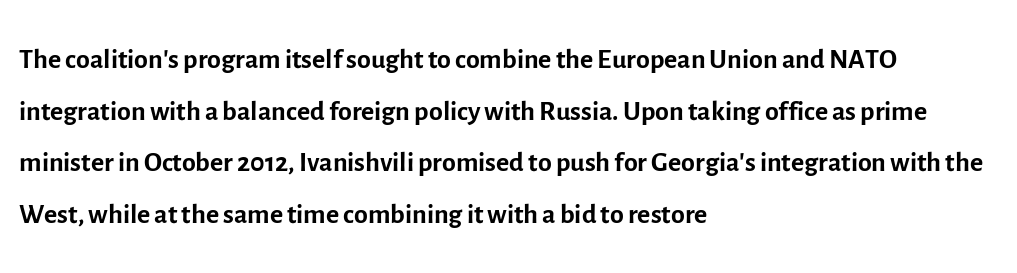
The image shows 40 px regular-weight sans-serif type, upright; set left-aligned, normal line spacing (1.29x), normal letter spacing, not underlined; a medium x-height.
